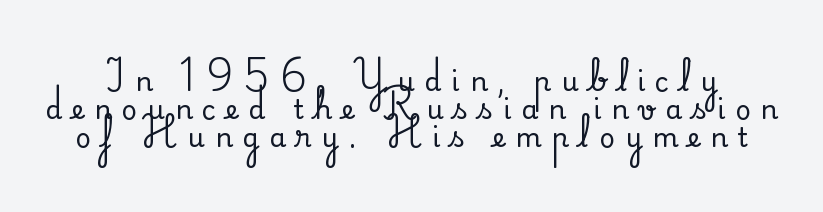
The image shows 27 px text type, upright; set tight line spacing (1.04x), unusually wide letter spacing (+0.37 em), not underlined.
